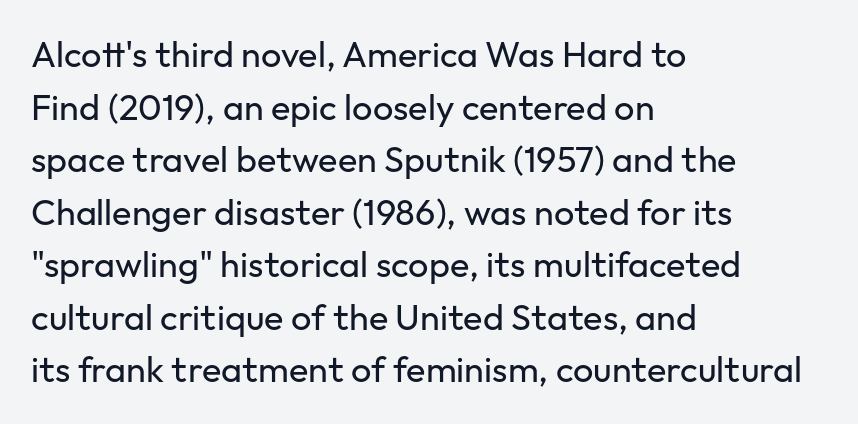
{"serif": "no", "italic": "no", "bold": "no", "weight": "regular", "width": "normal", "stroke_contrast": "low", "x_height": "medium", "monospaced": "no", "underline": "no", "align": "left", "line_spacing": "normal", "line_spacing_ratio": 1.46, "letter_spacing": "normal", "letter_spacing_em": 0.0, "glyph_px": 36}
